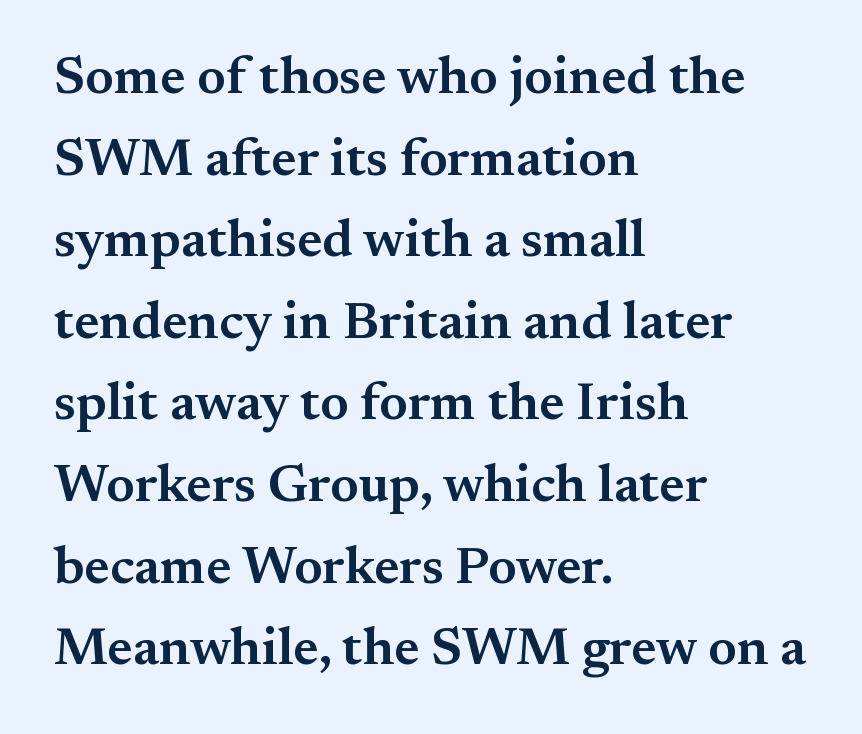
Q: Is the text bold? A: Semi-bold.
Q: Is the text italic (slanted)? A: No, it is upright.
Q: Is the typeface a serif or a sans-serif typeface? A: Serif.
Q: Is the text underlined? A: No.
Q: How is the paragraph aligned? A: Left-aligned.
Q: Is the spacing between letters normal or unusually wide? A: Normal.
Q: Is the spacing between lines tight, normal or loose? A: Normal.
Q: Width (condensed, normal, or wide)? A: Normal.
Q: Stroke contrast? A: Medium.
Q: x-height? A: Small.
Q: Monospaced? A: No.
